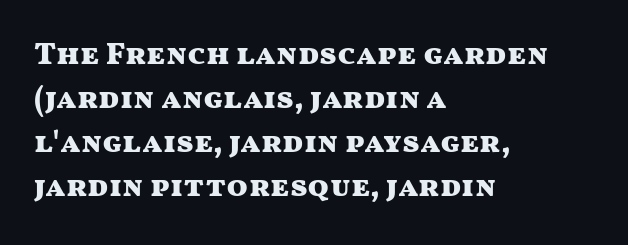
The image shows 31 px heavy, wide sans-serif type, upright; set left-aligned, normal line spacing (1.42x), normal letter spacing, not underlined; medium stroke contrast and a medium x-height.
